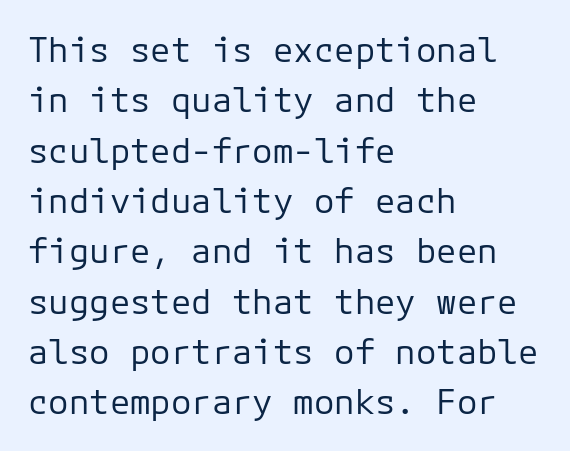
On a weight scale, this lands at 450 or below. Here the designer chose a console-style face with uniform glyph widths. Alignment: flush left. Style check: upright. Grotesque or geometric, the face here clearly has no serifs.
